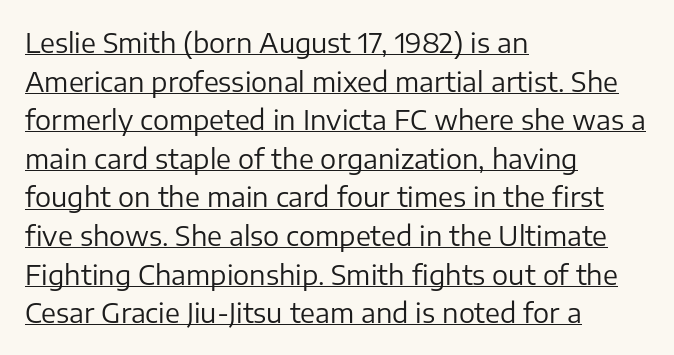
The image shows 27 px text type, upright; set left-aligned, normal line spacing (1.43x), normal letter spacing, underlined.
